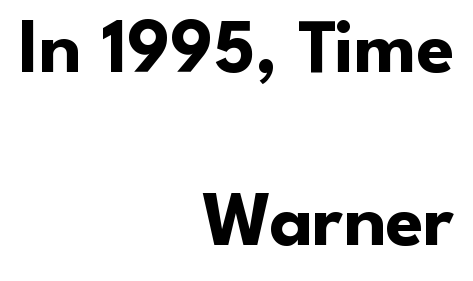
Q: Is the text bold? A: Yes.
Q: Is the text italic (slanted)? A: No, it is upright.
Q: Is the typeface a serif or a sans-serif typeface? A: Sans-serif.
Q: Is the text underlined? A: No.
Q: How is the paragraph aligned? A: Right-aligned.
Q: Is the spacing between letters normal or unusually wide? A: Normal.
Q: Is the spacing between lines tight, normal or loose? A: Loose.
Q: Width (condensed, normal, or wide)? A: Normal.
Q: Stroke contrast? A: Low.
Q: x-height? A: Small.
Q: Monospaced? A: No.
